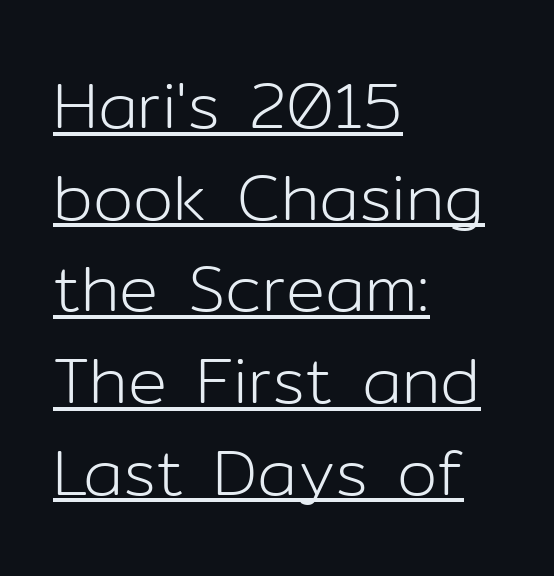
{"serif": "no", "italic": "no", "bold": "no", "weight": "light", "width": "normal", "stroke_contrast": "low", "x_height": "medium", "monospaced": "no", "underline": "yes", "align": "left", "line_spacing": "normal", "line_spacing_ratio": 1.41, "letter_spacing": "normal", "letter_spacing_em": 0.0, "glyph_px": 65}
